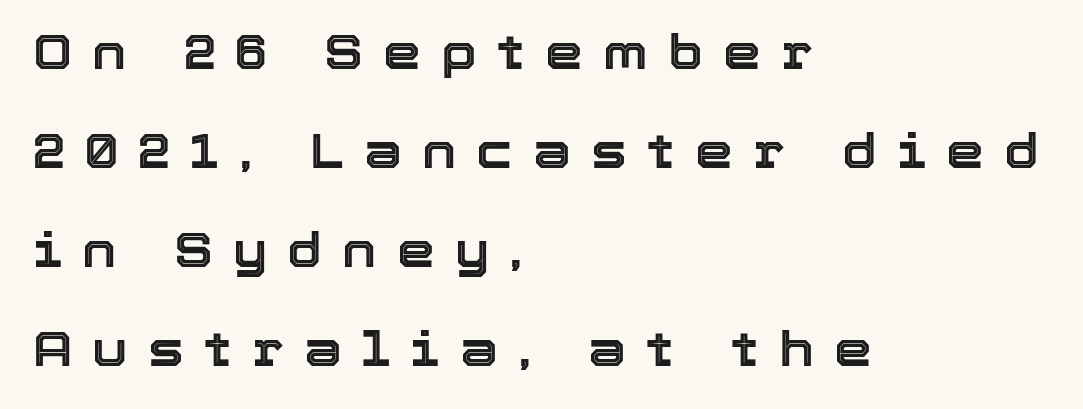
The image shows 48 px text type, upright; set left-aligned, loose line spacing (2.06x), unusually wide letter spacing (+0.42 em), not underlined; a medium x-height.
